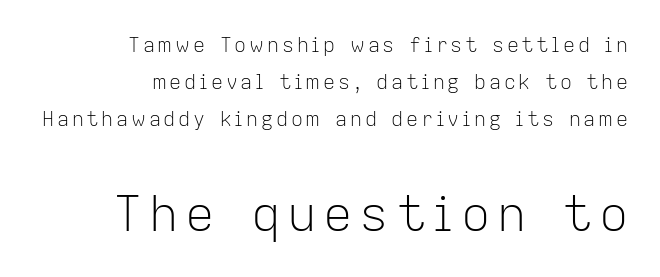
Is this a fixed-width face? No — the glyphs have proportional, varying widths. The specimen reads as upright at a glance. The glyphs are unaccompanied by any horizontal stroke below them. This rendering uses right alignment, leaving the left contour irregular.
